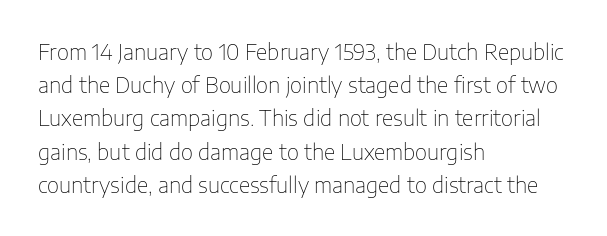
Q: Is the text bold? A: No.
Q: Is the text italic (slanted)? A: No, it is upright.
Q: Is the text underlined? A: No.
Q: How is the paragraph aligned? A: Left-aligned.
Q: Is the spacing between letters normal or unusually wide? A: Normal.
Q: Is the spacing between lines tight, normal or loose? A: Normal.
